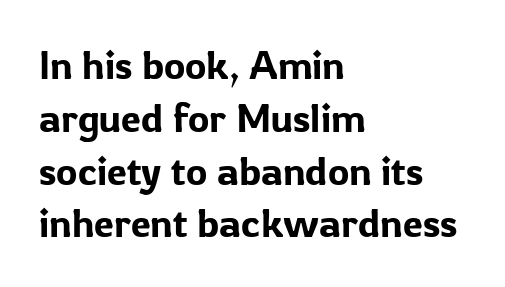
Q: Is the text italic (slanted)? A: No, it is upright.
Q: Is the typeface a serif or a sans-serif typeface? A: Sans-serif.
Q: Is the text underlined? A: No.
Q: How is the paragraph aligned? A: Left-aligned.
Q: Is the spacing between letters normal or unusually wide? A: Normal.
Q: Is the spacing between lines tight, normal or loose? A: Normal.
Q: Width (condensed, normal, or wide)? A: Normal.
Q: Stroke contrast? A: Low.
Q: x-height? A: Medium.
Q: Monospaced? A: No.
